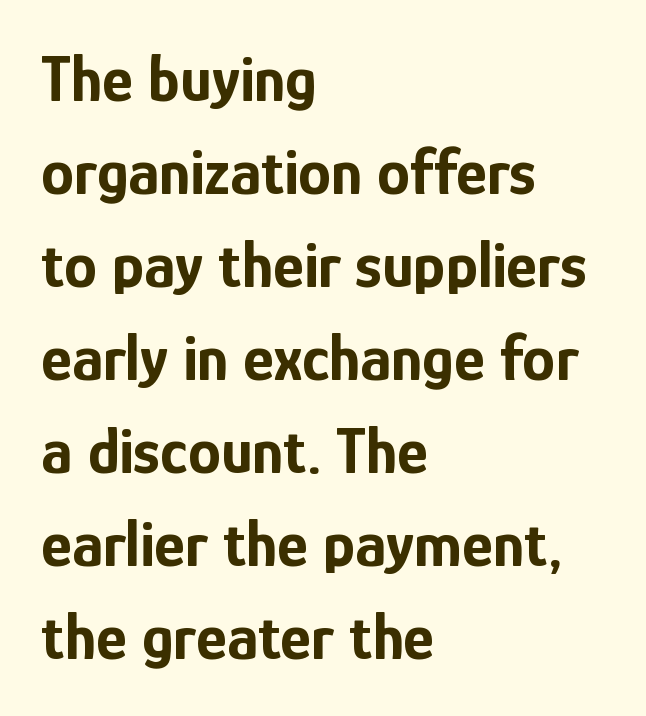
The image shows 66 px bold, condensed sans-serif type, upright; set left-aligned, normal line spacing (1.41x), normal letter spacing, not underlined; low stroke contrast and a medium x-height.
